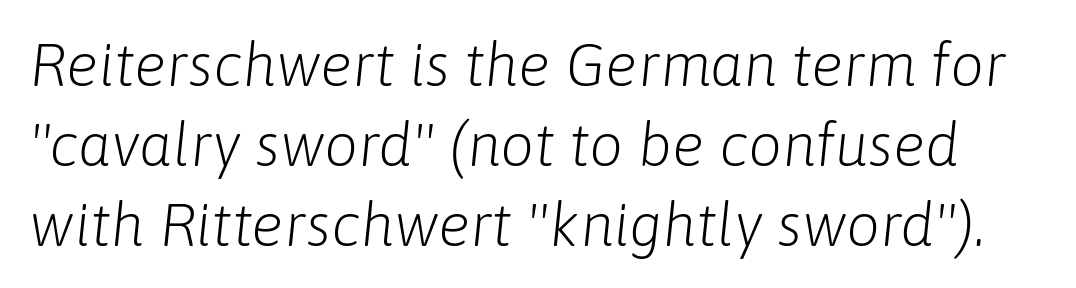
Q: Is the text bold? A: No.
Q: Is the text italic (slanted)? A: Yes, it leans right by about 6 degrees.
Q: Is the text underlined? A: No.
Q: Is the spacing between letters normal or unusually wide? A: Normal.
Q: Is the spacing between lines tight, normal or loose? A: Normal.
Q: Width (condensed, normal, or wide)? A: Normal.
Q: Stroke contrast? A: Low.
Q: x-height? A: Medium.
Q: Monospaced? A: No.
